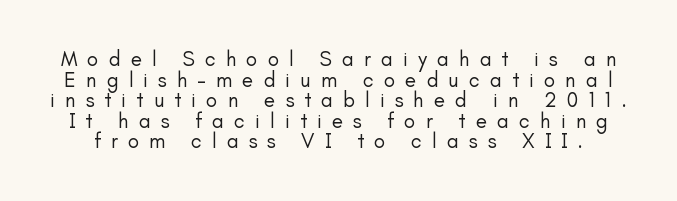
The image shows 21 px text type, upright; set tight line spacing (0.98x), unusually wide letter spacing (+0.48 em), not underlined.
